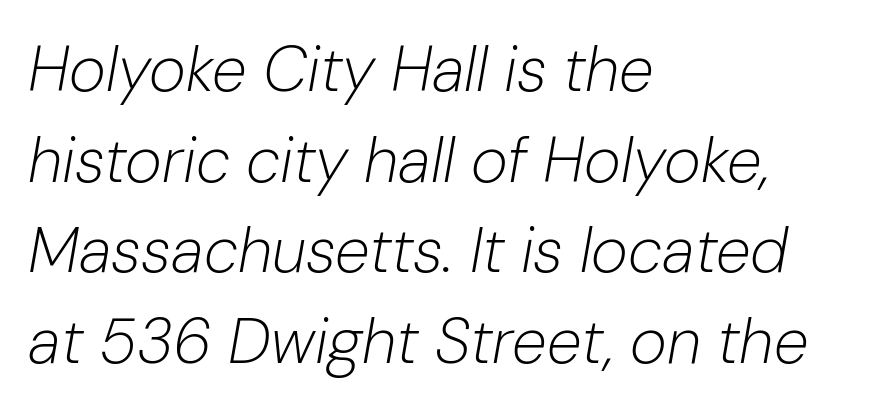
Q: Is the text bold? A: No.
Q: Is the text italic (slanted)? A: Yes, it leans right by about 10 degrees.
Q: Is the text underlined? A: No.
Q: How is the paragraph aligned? A: Left-aligned.
Q: Is the spacing between letters normal or unusually wide? A: Normal.
Q: Is the spacing between lines tight, normal or loose? A: Normal.
Q: Width (condensed, normal, or wide)? A: Normal.
Q: Stroke contrast? A: Low.
Q: x-height? A: Medium.
Q: Monospaced? A: No.
